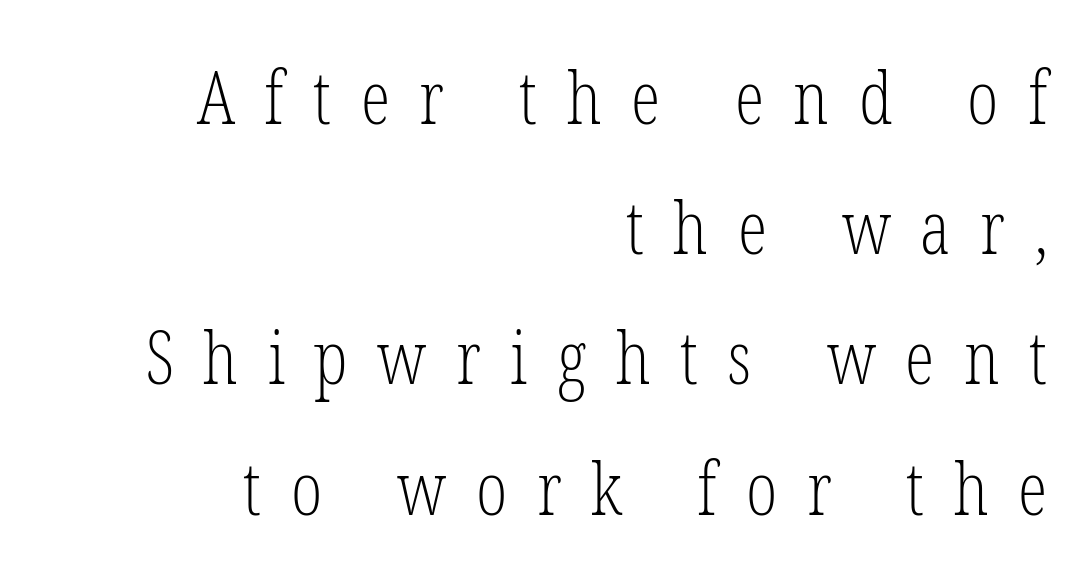
{"serif": "yes", "italic": "no", "bold": "no", "weight": "light", "width": "condensed", "stroke_contrast": "low", "x_height": "medium", "monospaced": "no", "underline": "no", "align": "right", "line_spacing_ratio": 1.76, "letter_spacing": "wide", "letter_spacing_em": 0.4, "glyph_px": 74}
